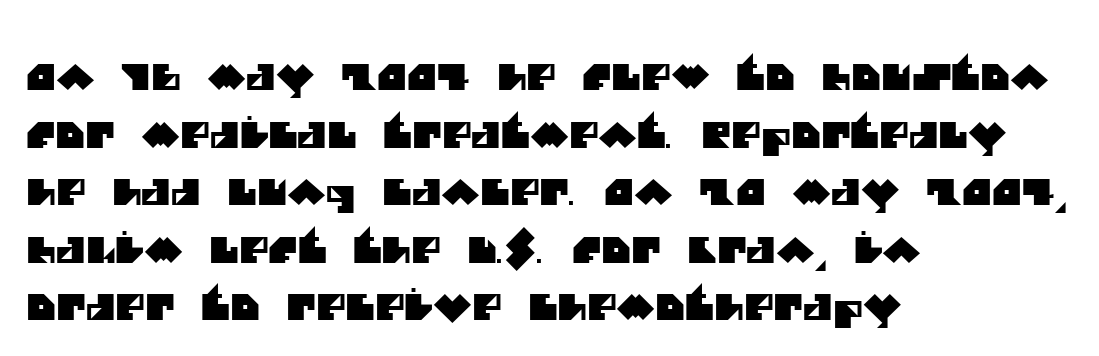
{"serif": "no", "width": "normal", "stroke_contrast": "medium", "x_height": "large", "monospaced": "no", "underline": "no", "align": "left", "line_spacing": "normal", "line_spacing_ratio": 1.6, "letter_spacing": "normal", "letter_spacing_em": 0.0, "glyph_px": 36}
